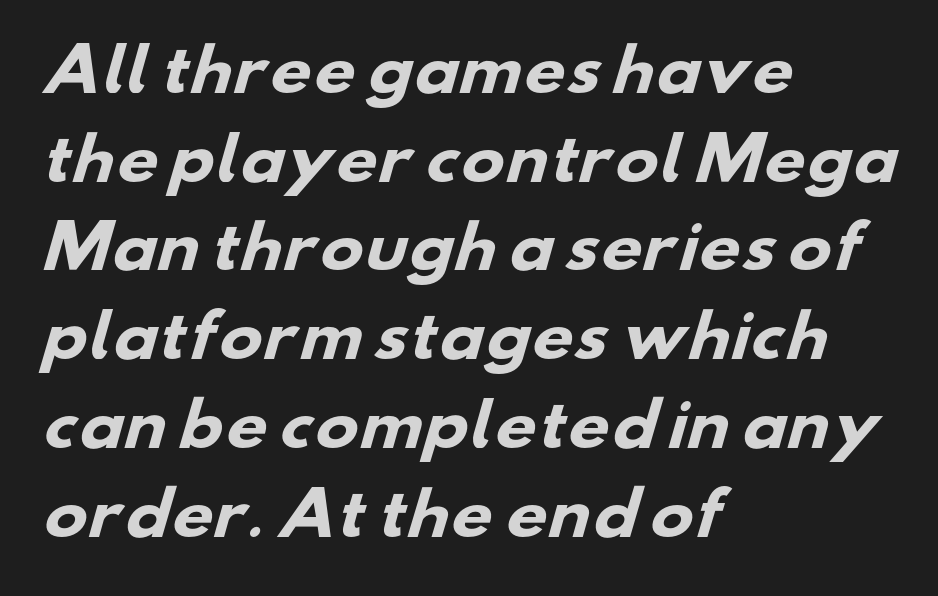
{"serif": "no", "bold": "yes", "weight": "heavy", "width": "wide", "stroke_contrast": "low", "x_height": "small", "monospaced": "no", "underline": "no", "align": "left", "line_spacing": "normal", "line_spacing_ratio": 1.53, "letter_spacing": "normal", "letter_spacing_em": 0.0, "glyph_px": 58}
